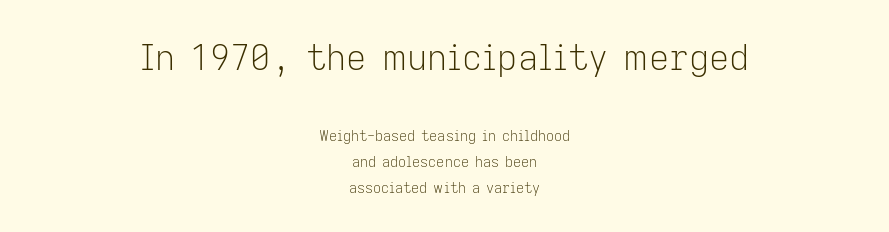
Q: Is the text bold? A: No.
Q: Is the text italic (slanted)? A: No, it is upright.
Q: Is the typeface a serif or a sans-serif typeface? A: Sans-serif.
Q: Is the text underlined? A: No.
Q: How is the paragraph aligned? A: Centered.
Q: Is the spacing between letters normal or unusually wide? A: Normal.
Q: Which block of text is set in a larger size, the first (top) or the second (bottom)? A: The first (top) one.
Q: Width (condensed, normal, or wide)? A: Normal.
Q: Stroke contrast? A: Low.
Q: x-height? A: Medium.
Q: Monospaced? A: No.
